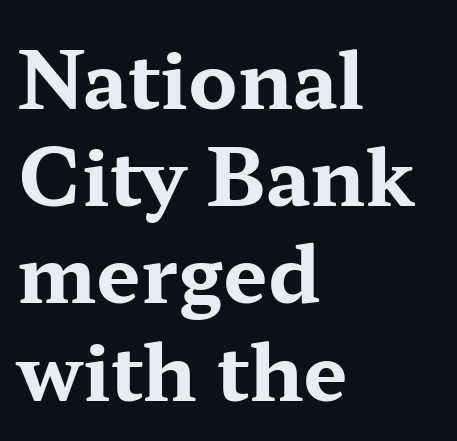
Q: Is the text bold? A: Yes.
Q: Is the text italic (slanted)? A: No, it is upright.
Q: Is the typeface a serif or a sans-serif typeface? A: Serif.
Q: Is the text underlined? A: No.
Q: How is the paragraph aligned? A: Left-aligned.
Q: Is the spacing between letters normal or unusually wide? A: Normal.
Q: Width (condensed, normal, or wide)? A: Wide.
Q: Stroke contrast? A: Medium.
Q: x-height? A: Medium.
Q: Monospaced? A: No.
